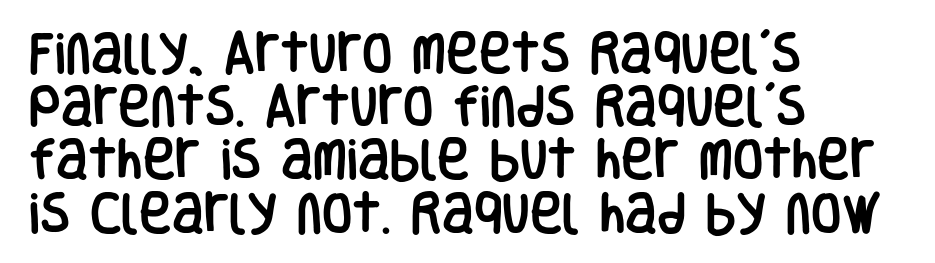
The image shows 44 px condensed sans-serif type, upright; set left-aligned, line spacing 1.21x, normal letter spacing, not underlined; low stroke contrast and a large x-height.
